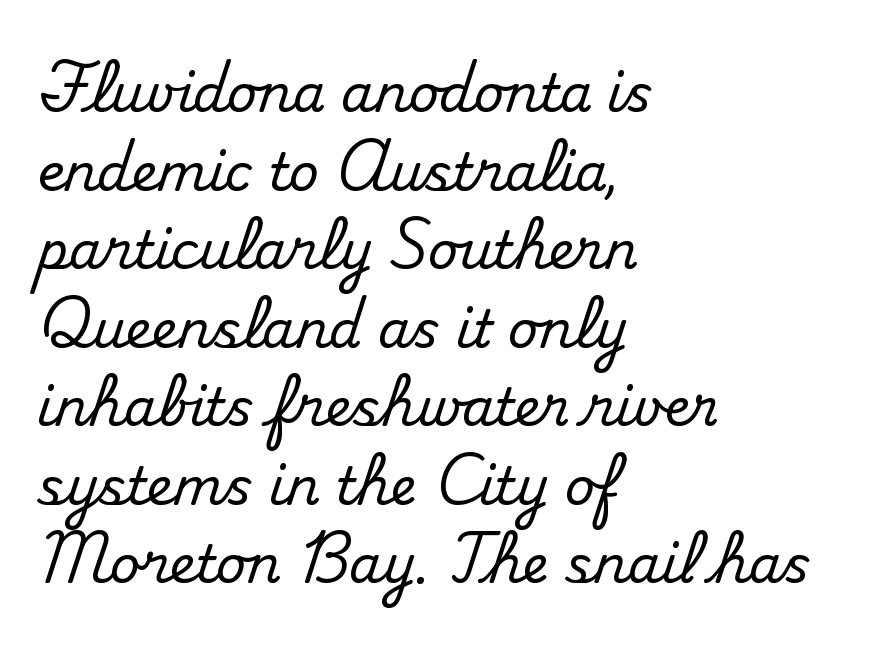
{"serif": "yes", "width": "normal", "stroke_contrast": "medium", "x_height": "small", "monospaced": "no", "underline": "no", "align": "left", "line_spacing": "normal", "line_spacing_ratio": 1.51, "letter_spacing": "normal", "letter_spacing_em": 0.0, "glyph_px": 52}
